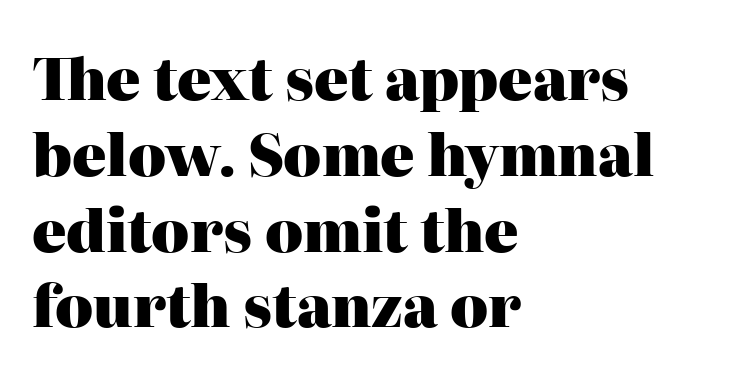
Looks like regular typesetting: each glyph gets only the width it needs. The strip under each line holds only bare page. Line starts are locked; line ends wander. Nope, not italic — everything's standing straight.
